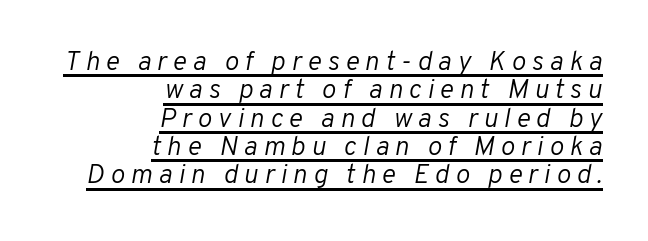
Q: Is the text bold? A: No.
Q: Is the text italic (slanted)? A: Yes, it leans right by about 10 degrees.
Q: Is the text underlined? A: Yes.
Q: How is the paragraph aligned? A: Right-aligned.
Q: Is the spacing between letters normal or unusually wide? A: Unusually wide.
Q: Is the spacing between lines tight, normal or loose? A: Tight.
